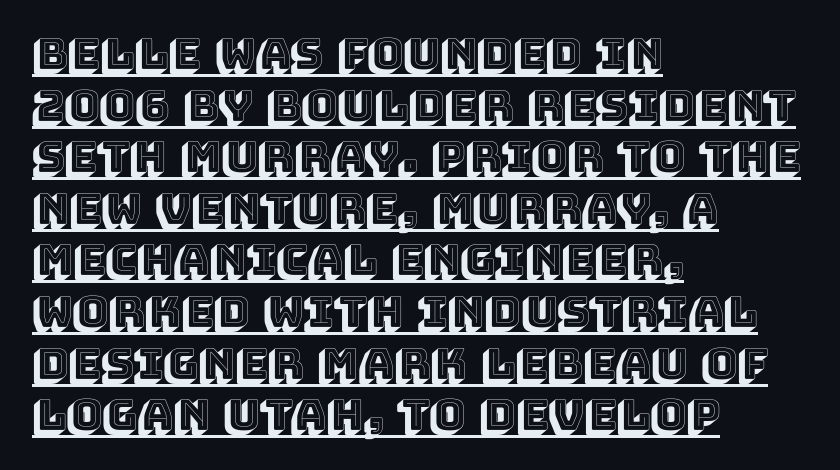
Q: Is the text italic (slanted)? A: No, it is upright.
Q: Is the text underlined? A: Yes.
Q: How is the paragraph aligned? A: Left-aligned.
Q: Is the spacing between letters normal or unusually wide? A: Normal.
Q: Width (condensed, normal, or wide)? A: Normal.
Q: x-height? A: Large.
Q: Monospaced? A: No.
